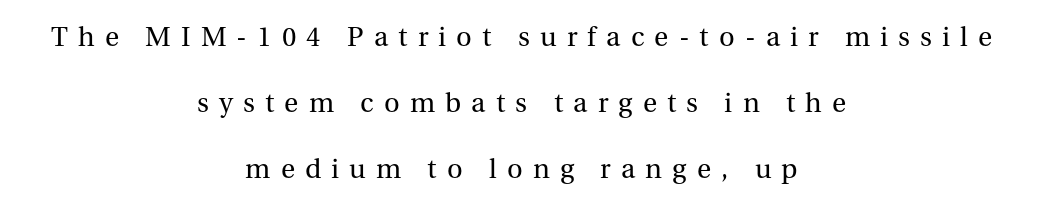
Q: Is the text bold? A: No.
Q: Is the text italic (slanted)? A: No, it is upright.
Q: Is the typeface a serif or a sans-serif typeface? A: Serif.
Q: Is the text underlined? A: No.
Q: How is the paragraph aligned? A: Centered.
Q: Is the spacing between letters normal or unusually wide? A: Unusually wide.
Q: Is the spacing between lines tight, normal or loose? A: Loose.
Q: Width (condensed, normal, or wide)? A: Normal.
Q: Stroke contrast? A: Medium.
Q: x-height? A: Medium.
Q: Monospaced? A: No.
